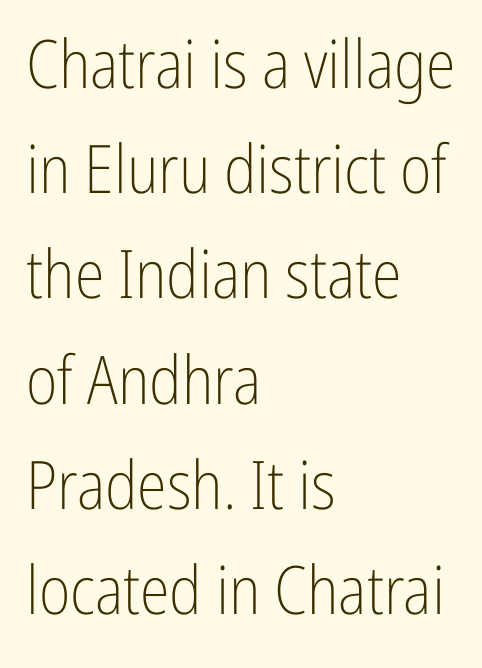
Leading: standard. Anything drawn beneath the words? Only blank space. These lines stack with their left ends in a neat column. The letterforms sit at book weight or below.
